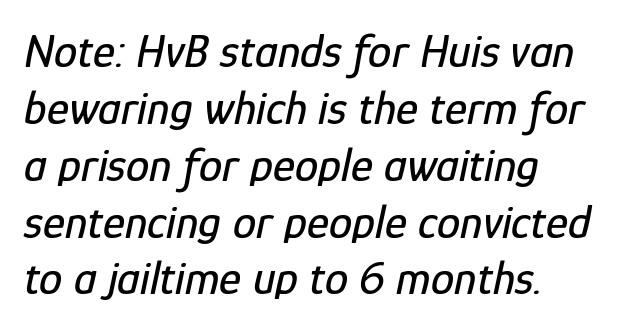
The image shows 47 px condensed type, italic (leaning right); set left-aligned, line spacing 1.21x, normal letter spacing, not underlined; low stroke contrast and a medium x-height.
